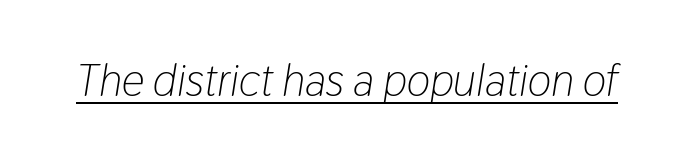
The image shows 45 px light, condensed type, italic (leaning right); set normal letter spacing, underlined; low stroke contrast and a medium x-height.
